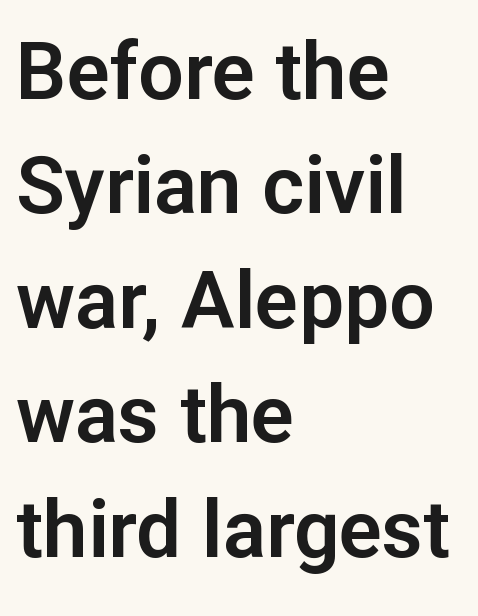
Q: Is the text italic (slanted)? A: No, it is upright.
Q: Is the typeface a serif or a sans-serif typeface? A: Sans-serif.
Q: Is the text underlined? A: No.
Q: How is the paragraph aligned? A: Left-aligned.
Q: Is the spacing between letters normal or unusually wide? A: Normal.
Q: Is the spacing between lines tight, normal or loose? A: Normal.
Q: Width (condensed, normal, or wide)? A: Normal.
Q: Stroke contrast? A: Low.
Q: x-height? A: Medium.
Q: Monospaced? A: No.
